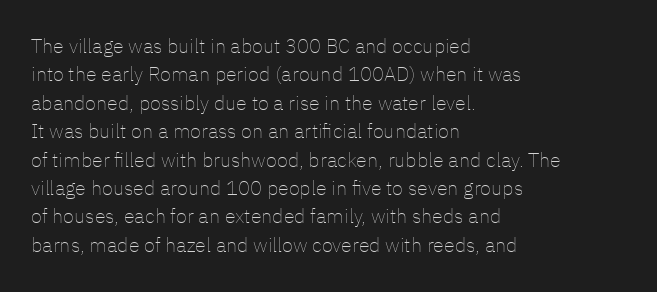
{"italic": "no", "bold": "no", "underline": "no", "align": "left", "line_spacing": "normal", "line_spacing_ratio": 1.42, "letter_spacing": "normal", "letter_spacing_em": 0.0, "glyph_px": 20}
